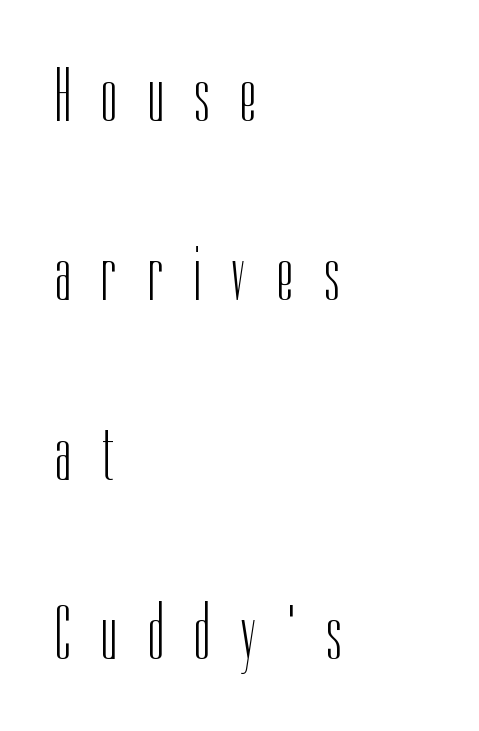
The image shows 77 px light, condensed sans-serif type, upright; set left-aligned, loose line spacing (2.33x), unusually wide letter spacing (+0.41 em), not underlined; low stroke contrast and a medium x-height.
